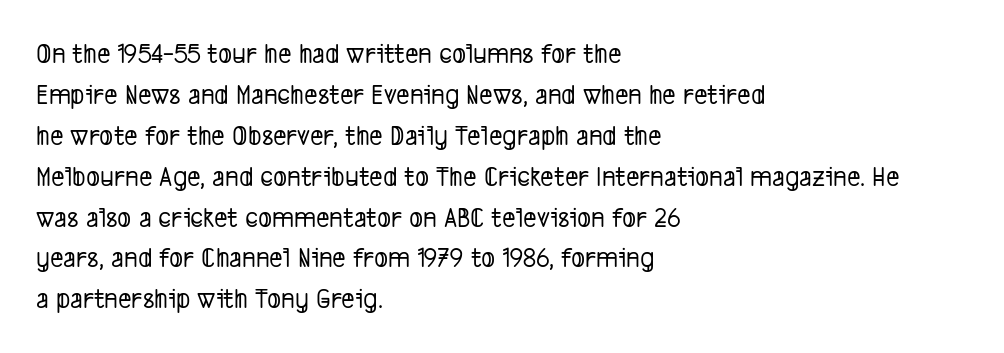
{"serif": "no", "width": "condensed", "stroke_contrast": "low", "x_height": "medium", "monospaced": "no", "underline": "no", "align": "left", "line_spacing": "normal", "line_spacing_ratio": 1.41, "letter_spacing": "normal", "letter_spacing_em": 0.0, "glyph_px": 29}
